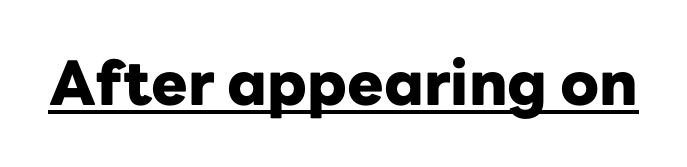
{"serif": "no", "italic": "no", "bold": "yes", "weight": "heavy", "width": "normal", "stroke_contrast": "low", "x_height": "medium", "monospaced": "no", "underline": "yes", "letter_spacing": "normal", "letter_spacing_em": 0.0, "glyph_px": 61}
